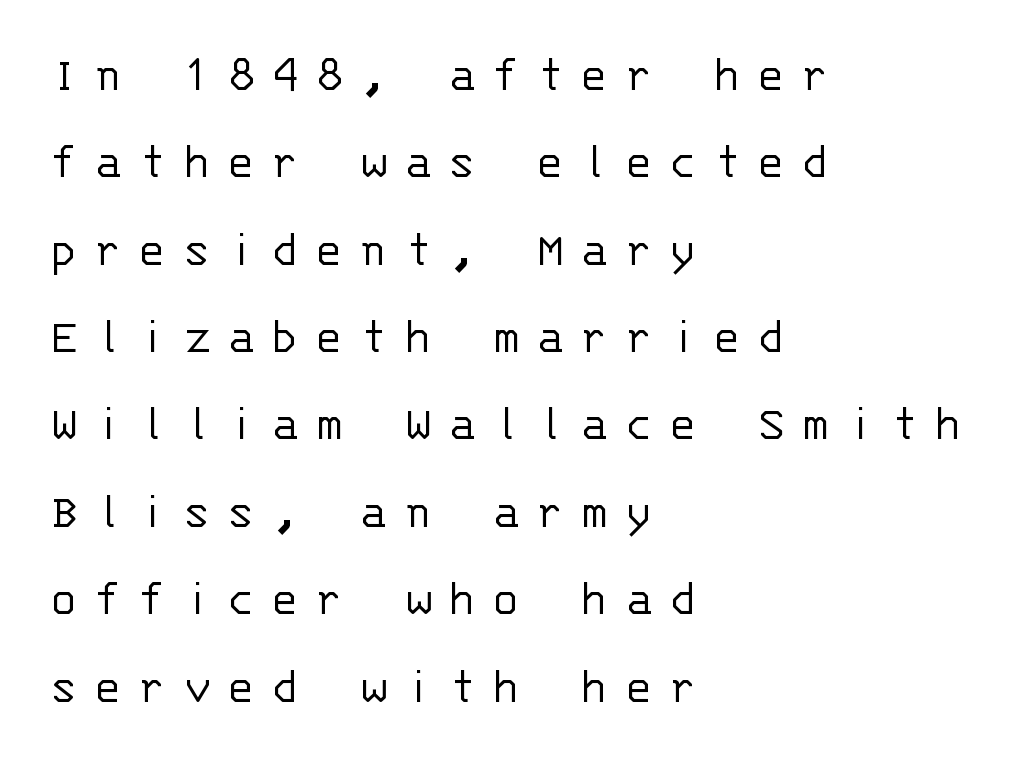
The image shows 52 px light sans-serif type, upright, monospaced; set left-aligned, normal line spacing (1.68x), unusually wide letter spacing (+0.31 em), not underlined; low stroke contrast and a large x-height.
